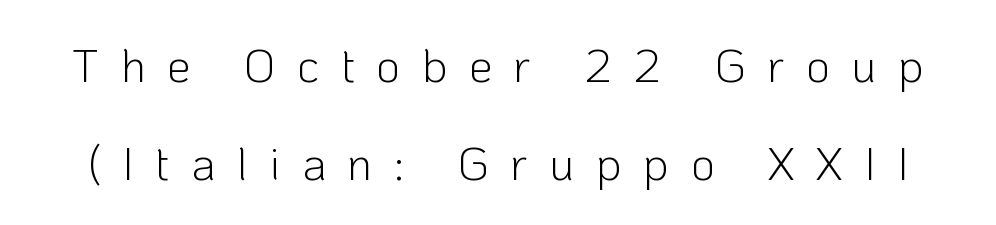
Q: Is the text bold? A: No.
Q: Is the text italic (slanted)? A: No, it is upright.
Q: Is the typeface a serif or a sans-serif typeface? A: Sans-serif.
Q: Is the text underlined? A: No.
Q: Is the spacing between letters normal or unusually wide? A: Unusually wide.
Q: Is the spacing between lines tight, normal or loose? A: Loose.
Q: Width (condensed, normal, or wide)? A: Normal.
Q: Stroke contrast? A: Low.
Q: x-height? A: Medium.
Q: Monospaced? A: No.
